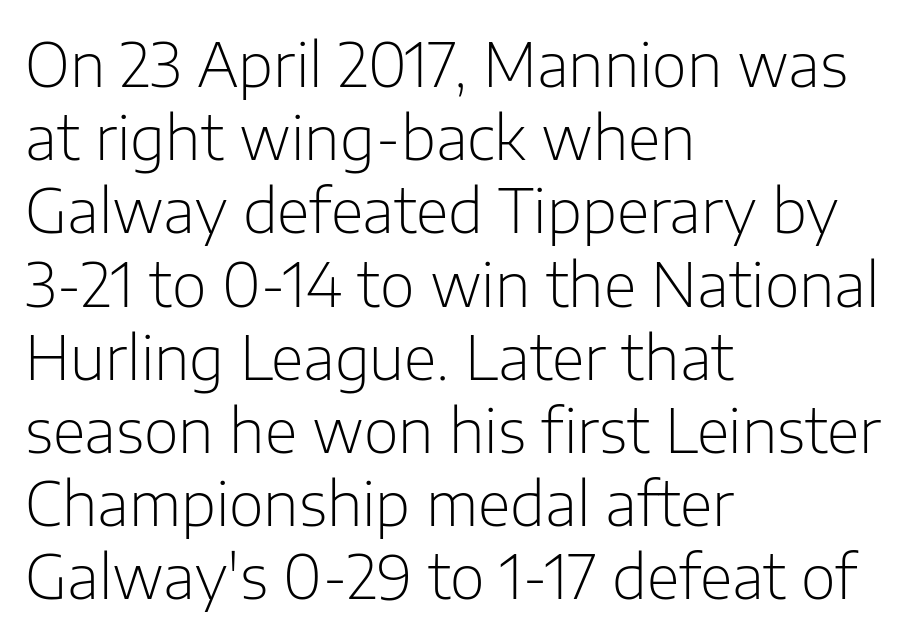
Q: Is the text bold? A: No.
Q: Is the text italic (slanted)? A: No, it is upright.
Q: Is the typeface a serif or a sans-serif typeface? A: Sans-serif.
Q: Is the text underlined? A: No.
Q: How is the paragraph aligned? A: Left-aligned.
Q: Is the spacing between letters normal or unusually wide? A: Normal.
Q: Width (condensed, normal, or wide)? A: Normal.
Q: Stroke contrast? A: Low.
Q: x-height? A: Medium.
Q: Monospaced? A: No.
